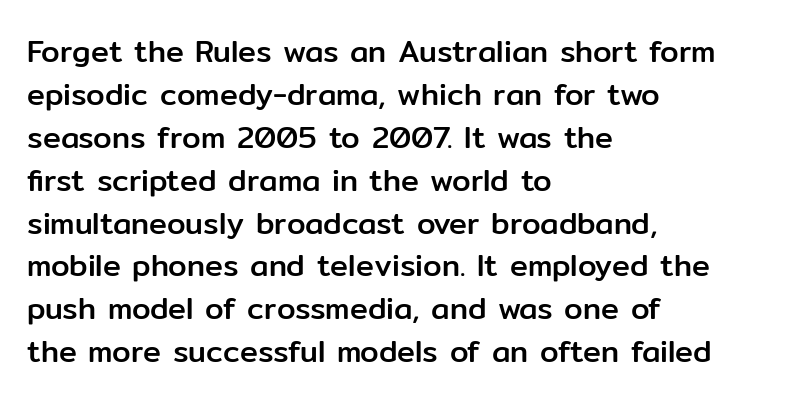
The image shows 30 px sans-serif type, upright; set left-aligned, normal line spacing (1.43x), normal letter spacing, not underlined; low stroke contrast and a medium x-height.
